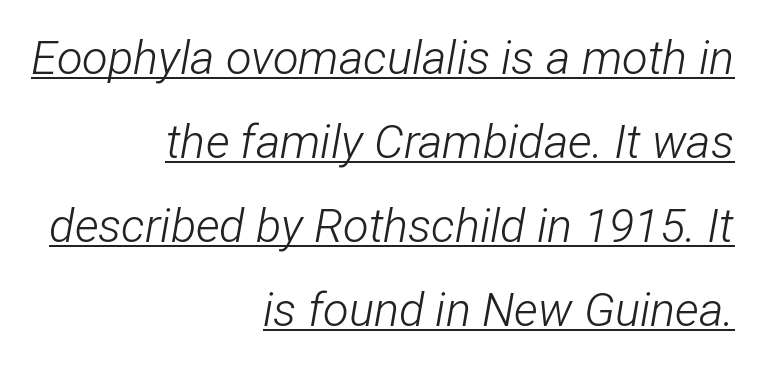
The image shows 47 px light, condensed type, italic (leaning right); set right-aligned, line spacing 1.79x, normal letter spacing, underlined; low stroke contrast and a medium x-height.
